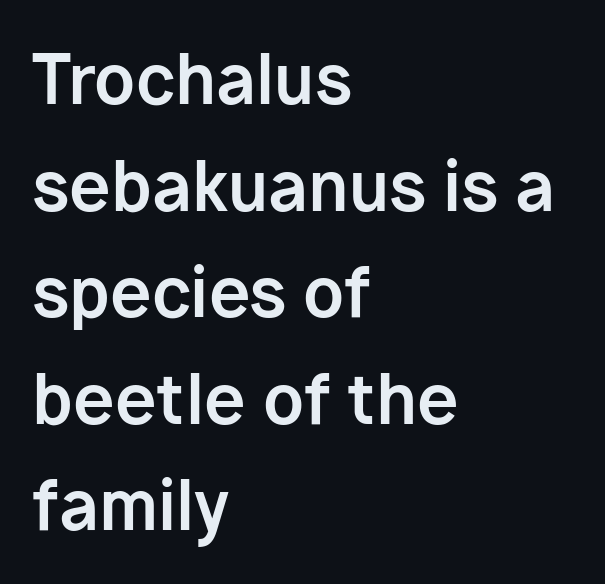
{"serif": "no", "italic": "no", "bold": "yes", "weight": "bold", "width": "normal", "stroke_contrast": "low", "x_height": "medium", "monospaced": "no", "underline": "no", "align": "left", "line_spacing": "normal", "line_spacing_ratio": 1.59, "letter_spacing": "normal", "letter_spacing_em": 0.0, "glyph_px": 67}
